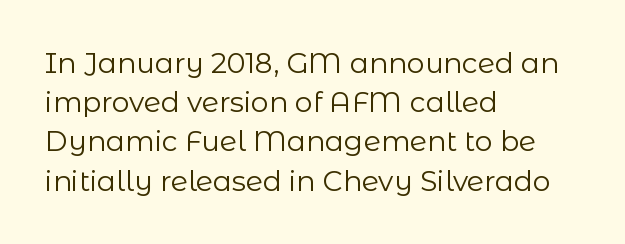
Vertically, the passage feels balanced, rows spaced as you'd expect. You can tell it's not italic because the verticals are truly vertical. This is sans-serif lettering, the kind often seen on screens and signage. Descenders are the only things crossing below the line.
